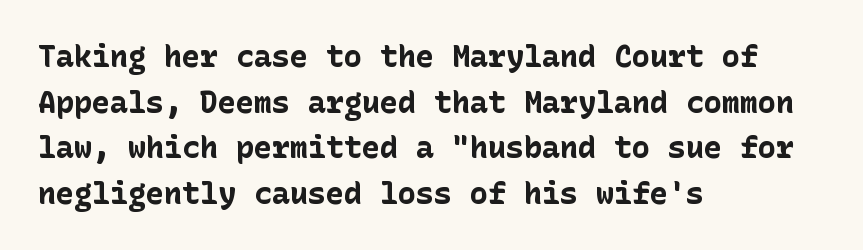
Q: Is the text bold? A: Yes.
Q: Is the text italic (slanted)? A: No, it is upright.
Q: Is the typeface a serif or a sans-serif typeface? A: Sans-serif.
Q: Is the text underlined? A: No.
Q: How is the paragraph aligned? A: Left-aligned.
Q: Is the spacing between letters normal or unusually wide? A: Normal.
Q: Is the spacing between lines tight, normal or loose? A: Normal.
Q: Width (condensed, normal, or wide)? A: Normal.
Q: Stroke contrast? A: Low.
Q: x-height? A: Medium.
